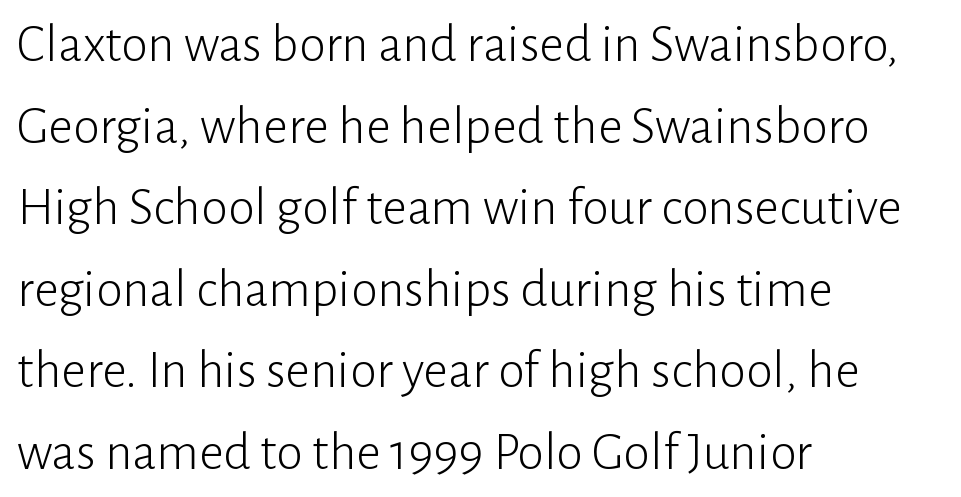
{"serif": "no", "italic": "no", "bold": "no", "weight": "light", "width": "normal", "stroke_contrast": "low", "x_height": "medium", "monospaced": "no", "underline": "no", "align": "left", "line_spacing": "normal", "line_spacing_ratio": 1.51, "letter_spacing": "normal", "letter_spacing_em": 0.0, "glyph_px": 54}
